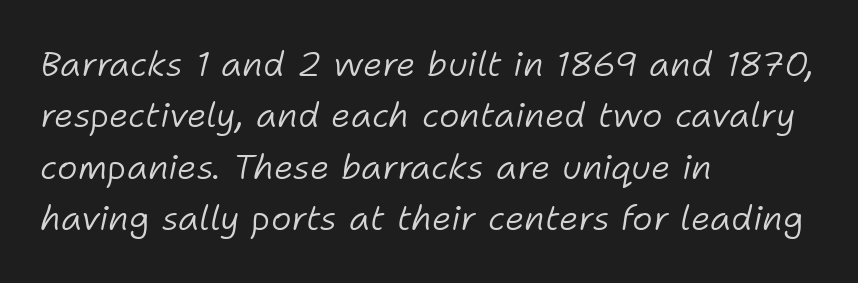
Check under the words: just untouched page. Casual observation: everything's shoved over to the left. Interline gaps are of average width in this sample. Each letter keeps its own natural width here, so spacing adapts to shape. Summary of weight: not heavy and not bold. Words appear dense and cohesive because spacing is normal.
